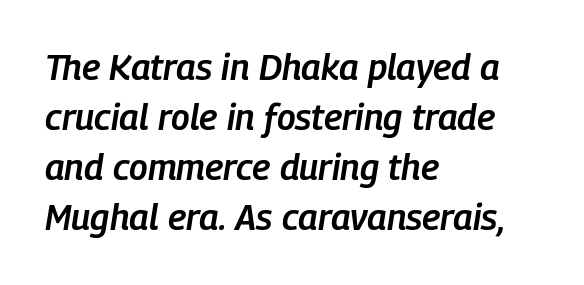
{"italic": "yes", "lean": "right", "slant_degrees": 9, "bold": "semi", "weight": "semibold", "width": "condensed", "stroke_contrast": "low", "x_height": "medium", "monospaced": "no", "underline": "no", "align": "left", "line_spacing": "normal", "line_spacing_ratio": 1.39, "letter_spacing": "normal", "letter_spacing_em": 0.0, "glyph_px": 36}
